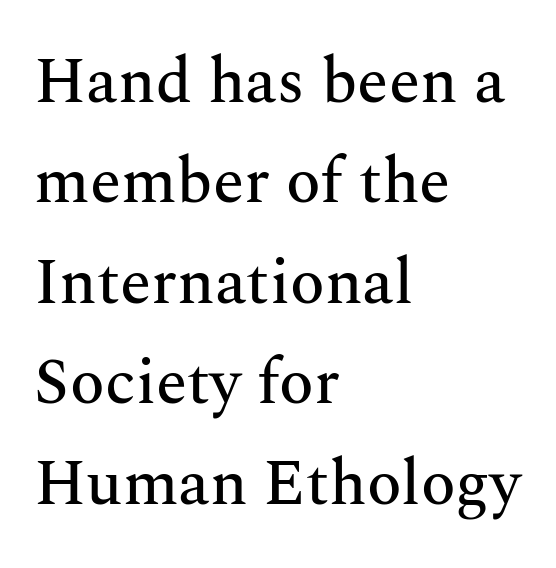
Each new line begins a customary step beneath the previous one. This is serif lettering, the kind often seen in printed books. In terms of posture, this sample is upright. This sample has the flowing, uneven cadence of proportional lettering.
